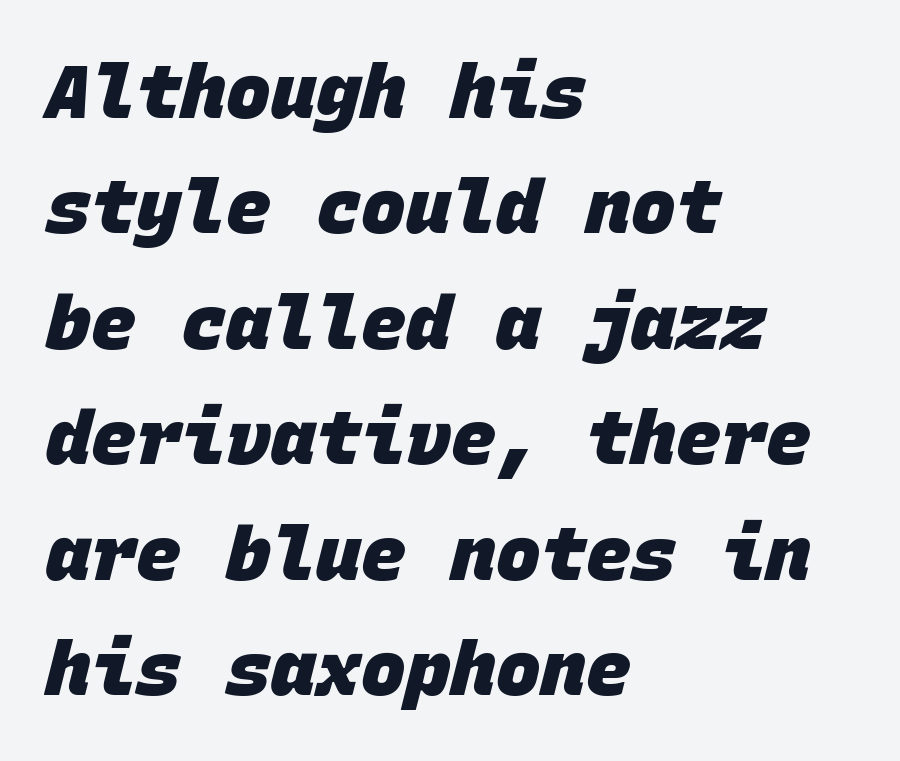
A dark, heavy texture on the line: the type is bold. How are the letters spaced? Ordinarily, with no added tracking. The rendering anchors every line to the left-hand side. This is sans-serif lettering, the kind often seen on screens and signage. Is this a fixed-width face? Yes — each glyph sits in an identical cell.
